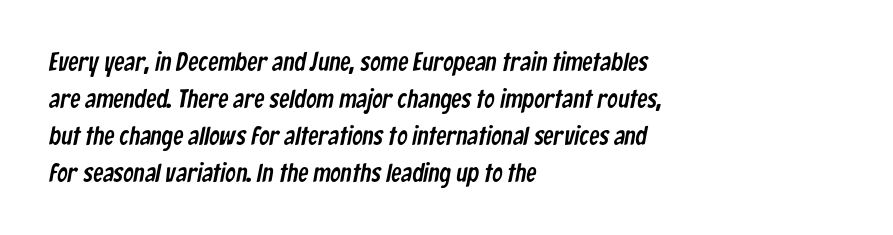
Honestly, the row spacing looks completely unremarkable. Every row of glyphs begins at an identical x-position on the left. The strip under each line holds only bare page. Here the glyphs are tracked normally, forming tight word shapes.
